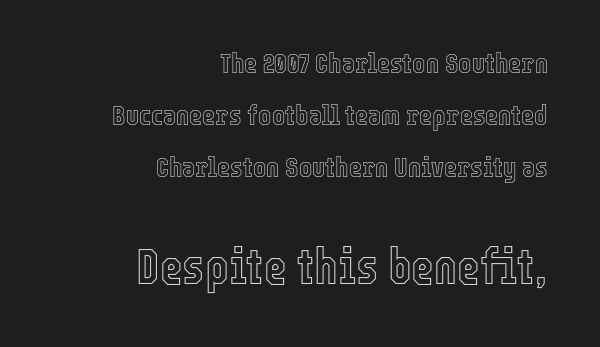
{"italic": "no", "width": "condensed", "x_height": "medium", "monospaced": "no", "underline": "no", "align": "right", "line_spacing_ratio": 1.86, "letter_spacing": "normal", "letter_spacing_em": 0.0, "larger_block": "second", "size_ratio": 1.75, "glyph_px": 49}
